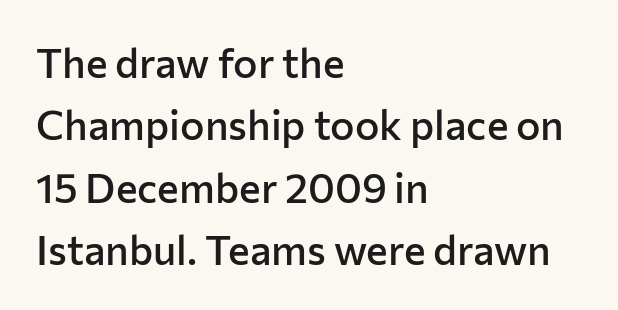
The image shows 41 px semibold sans-serif type, upright; set left-aligned, normal line spacing (1.52x), normal letter spacing, not underlined; low stroke contrast and a medium x-height.
